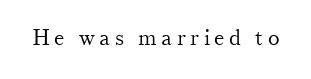
{"italic": "no", "bold": "no", "underline": "no", "letter_spacing": "wide", "letter_spacing_em": 0.2, "glyph_px": 22}
